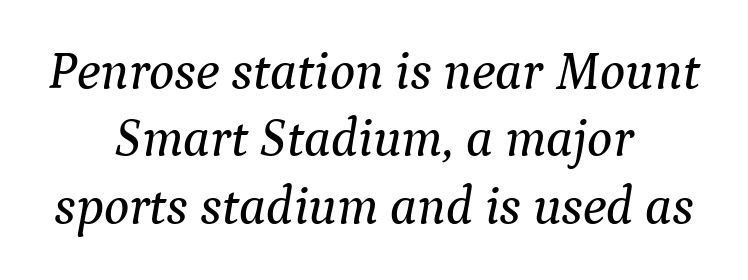
The image shows 53 px serif type, italic (leaning right); set centered, normal line spacing (1.27x), normal letter spacing, not underlined; medium stroke contrast and a medium x-height.
